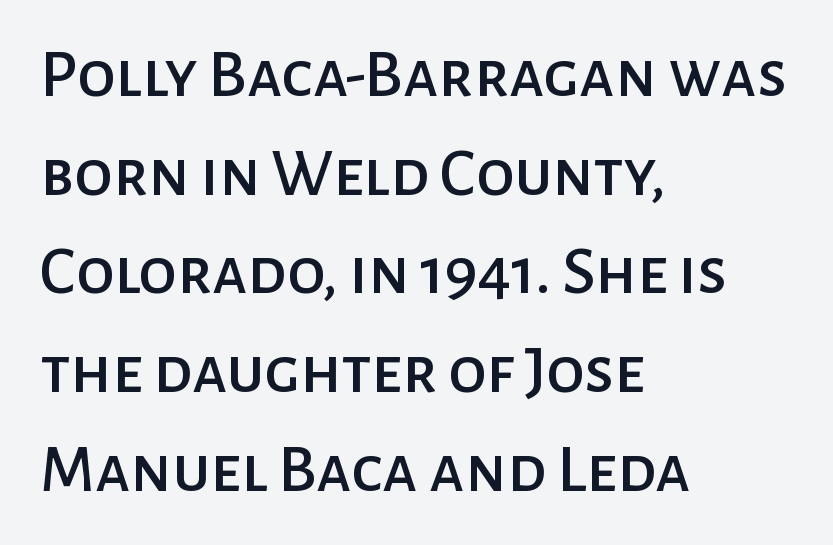
The typography opts for an upright posture over an oblique one. Line beginnings align vertically; line endings do not. Is this a fixed-width face? No — the glyphs have proportional, varying widths. Summary of vertical rhythm: regular, with standard interline spacing. Observe the ordinary spacing: letters are neighbours, not strangers.
